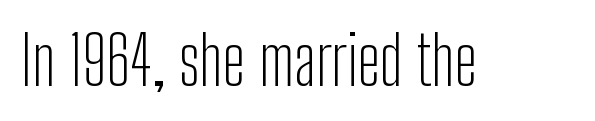
{"serif": "no", "italic": "no", "bold": "no", "weight": "light", "width": "condensed", "stroke_contrast": "low", "x_height": "medium", "monospaced": "no", "underline": "no", "letter_spacing": "normal", "letter_spacing_em": 0.0, "glyph_px": 67}
